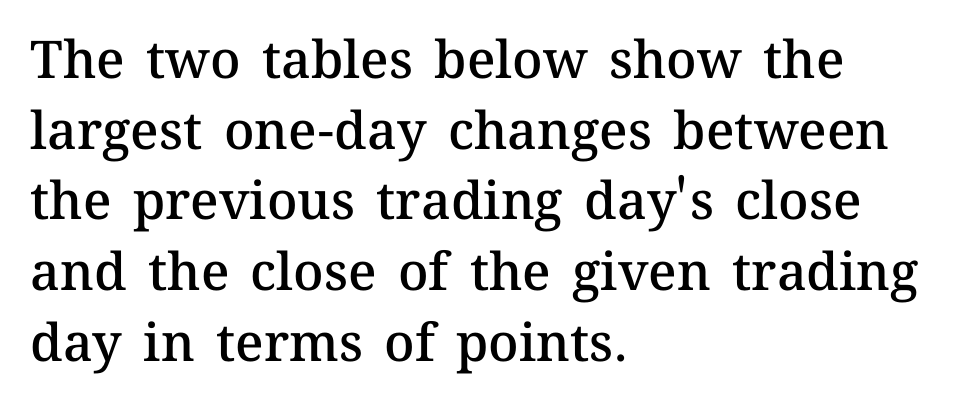
Inter-character spacing is left at the font's built-in metrics. Regarding leading, the lines here are spaced in the standard way. The type sits square on the baseline with zero lean. The letters advance in unequal steps, a hallmark of proportional type. Does the weight exceed regular? Yes, but only to semibold. Anything drawn beneath the words? Only blank space.
